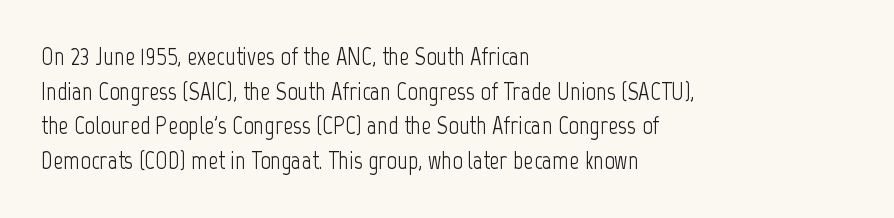
Q: Is the text bold? A: No.
Q: Is the text italic (slanted)? A: No, it is upright.
Q: Is the text underlined? A: No.
Q: How is the paragraph aligned? A: Left-aligned.
Q: Is the spacing between letters normal or unusually wide? A: Normal.
Q: Is the spacing between lines tight, normal or loose? A: Normal.
